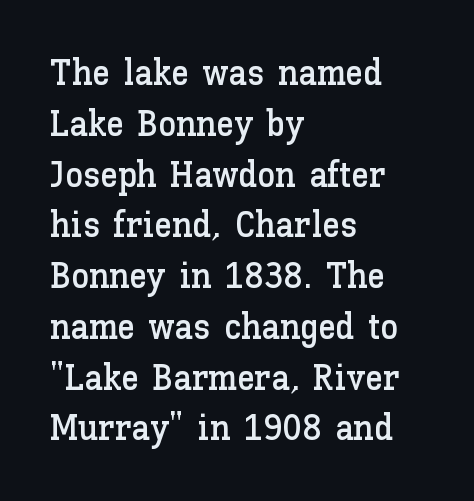
{"italic": "no", "width": "normal", "stroke_contrast": "low", "x_height": "medium", "monospaced": "no", "underline": "no", "align": "left", "line_spacing": "normal", "line_spacing_ratio": 1.41, "letter_spacing": "normal", "letter_spacing_em": 0.0, "glyph_px": 36}
